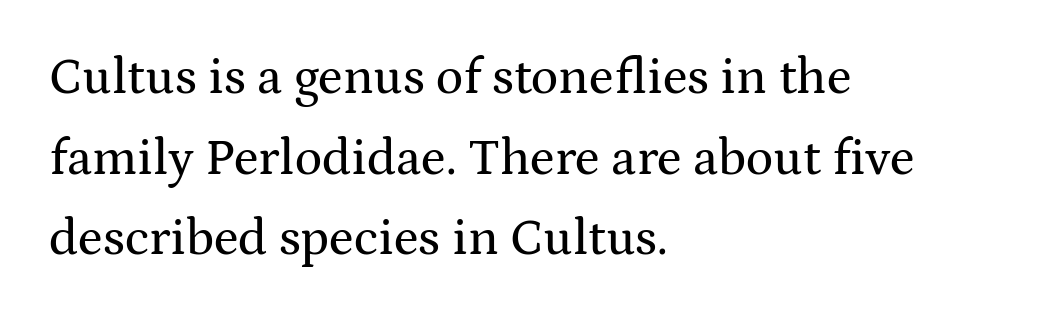
The image shows 51 px wide serif type, upright; set left-aligned, normal line spacing (1.58x), normal letter spacing, not underlined; medium stroke contrast and a medium x-height.
